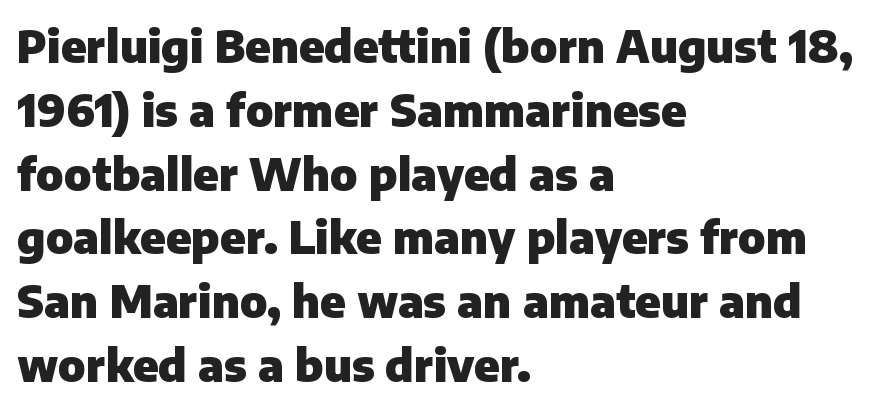
The image shows 44 px heavy sans-serif type, upright; set left-aligned, normal line spacing (1.45x), normal letter spacing, not underlined; low stroke contrast and a medium x-height.
